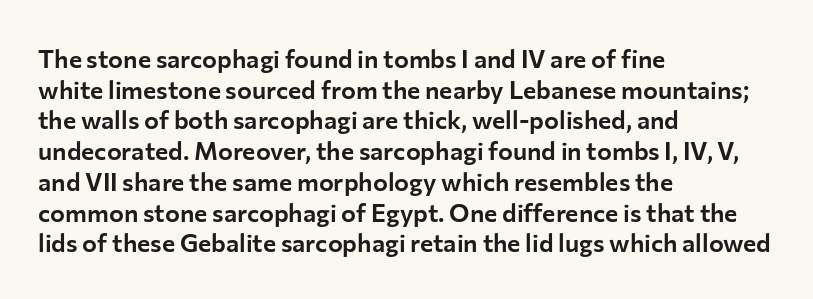
Q: Is the text italic (slanted)? A: No, it is upright.
Q: Is the text underlined? A: No.
Q: How is the paragraph aligned? A: Left-aligned.
Q: Is the spacing between letters normal or unusually wide? A: Normal.
